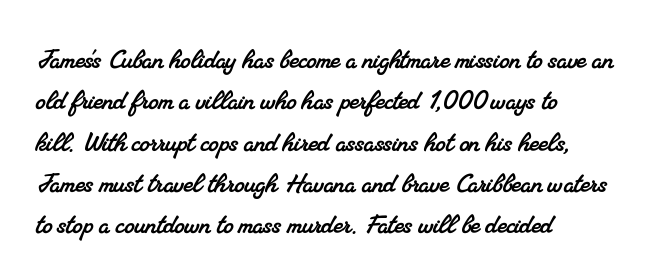
Q: Is the typeface a serif or a sans-serif typeface? A: Serif.
Q: Is the text underlined? A: No.
Q: How is the paragraph aligned? A: Left-aligned.
Q: Is the spacing between letters normal or unusually wide? A: Normal.
Q: Is the spacing between lines tight, normal or loose? A: Normal.
Q: Width (condensed, normal, or wide)? A: Normal.
Q: Stroke contrast? A: Medium.
Q: x-height? A: Small.
Q: Monospaced? A: No.
